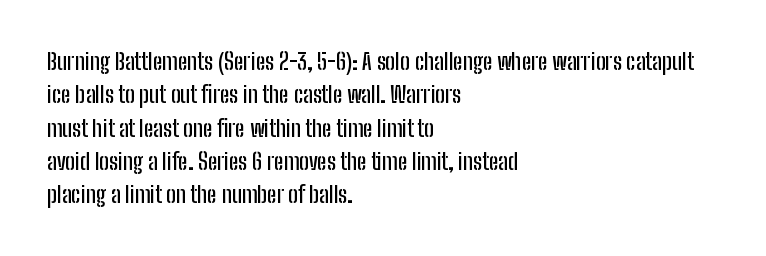
{"italic": "no", "underline": "no", "align": "left", "line_spacing": "normal", "line_spacing_ratio": 1.45, "letter_spacing": "normal", "letter_spacing_em": 0.0, "glyph_px": 23}
